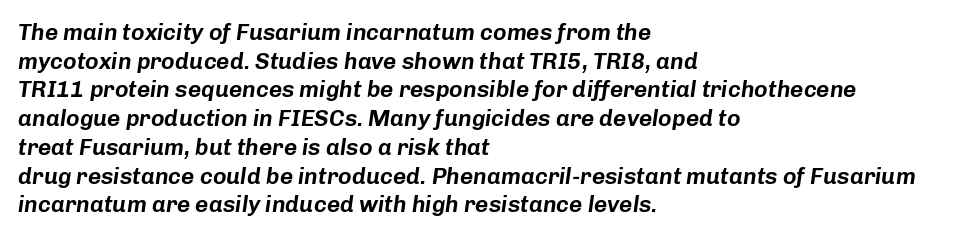
Q: Is the text italic (slanted)? A: Yes, it leans right by about 8 degrees.
Q: Is the text underlined? A: No.
Q: How is the paragraph aligned? A: Left-aligned.
Q: Is the spacing between letters normal or unusually wide? A: Normal.
Q: Is the spacing between lines tight, normal or loose? A: Normal.
